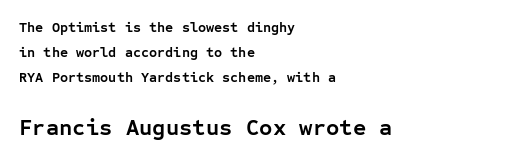
{"italic": "no", "bold": "yes", "underline": "no", "align": "left", "line_spacing_ratio": 1.8, "letter_spacing": "normal", "letter_spacing_em": 0.0, "larger_block": "second", "size_ratio": 1.64, "glyph_px": 23}
